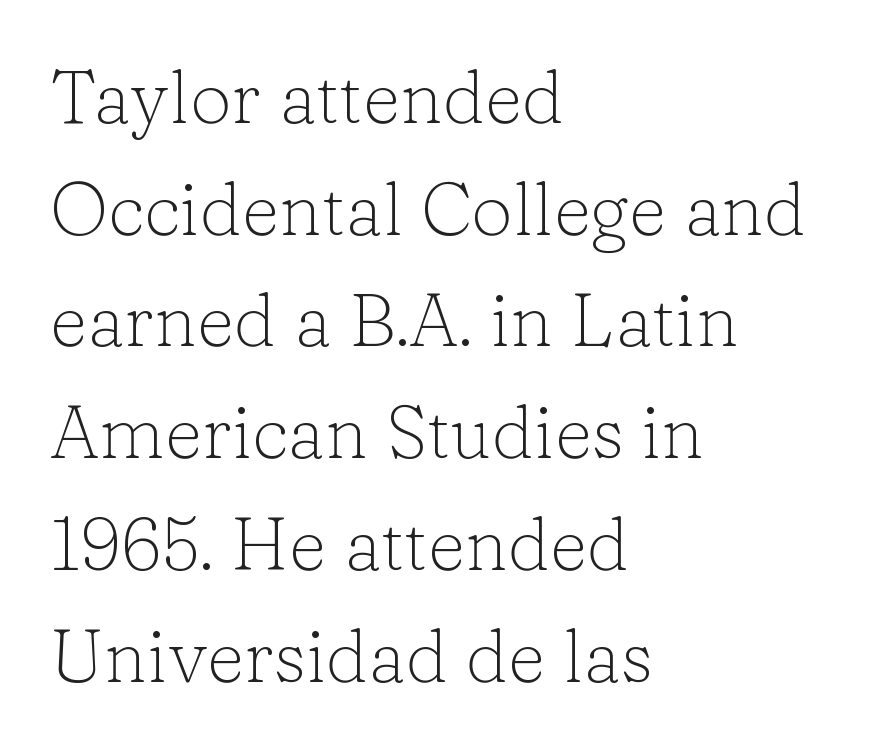
The text block is weighted toward the left margin, trailing off unevenly rightward. Normally led — the rows are evenly, conventionally spaced. Typographically, this falls in the serif category. The baseline area is clear. Nothing heavy about these letters — not bold at all.
